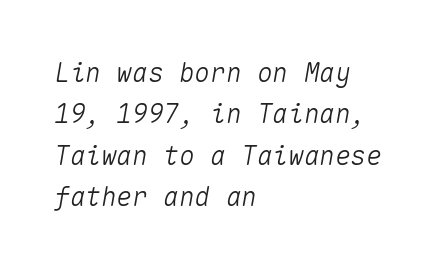
Check under the words: just untouched page. The rows are spaced the way most documents space them. Leftover space on each line is placed entirely after the last word. Here the glyphs are tracked normally, forming tight word shapes.
